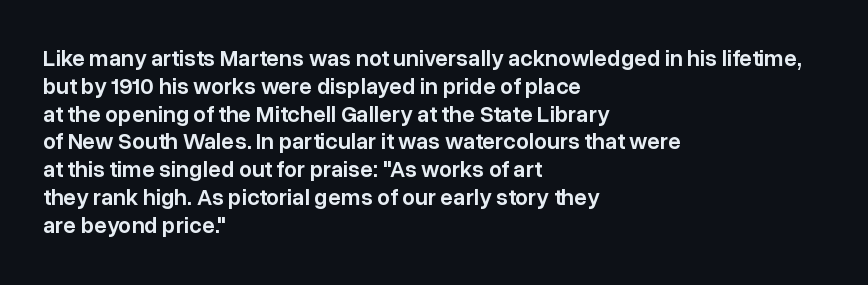
The letters stand straight up with perfectly vertical stems. Standard letterfit; no display-style spreading of the glyphs. Leftover space on each line is placed entirely after the last word. Look at the stroke-to-counter ratio: somewhat heavy, a semibold. Beneath every word, the page is bare.
